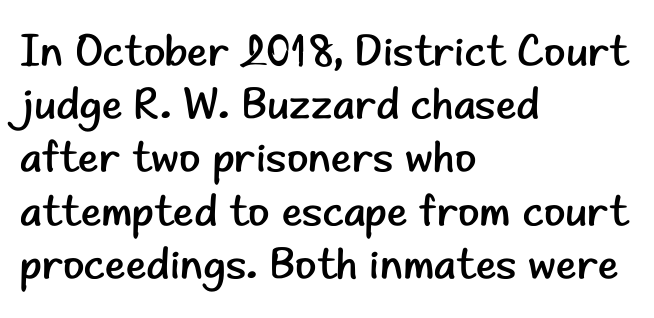
{"serif": "no", "italic": "no", "bold": "no", "weight": "regular", "width": "normal", "stroke_contrast": "low", "x_height": "small", "monospaced": "no", "underline": "no", "align": "left", "line_spacing_ratio": 1.21, "letter_spacing": "normal", "letter_spacing_em": 0.0, "glyph_px": 44}
